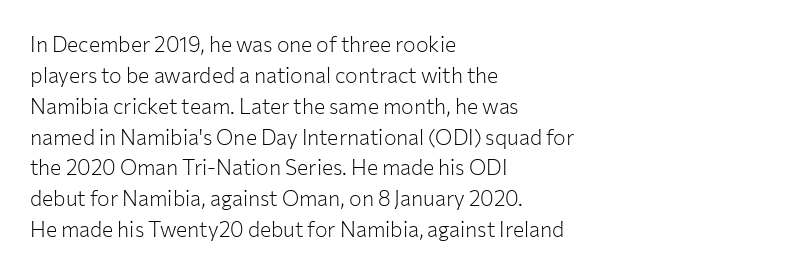
{"italic": "no", "bold": "no", "underline": "no", "align": "left", "line_spacing": "normal", "line_spacing_ratio": 1.47, "letter_spacing": "normal", "letter_spacing_em": 0.0, "glyph_px": 21}
